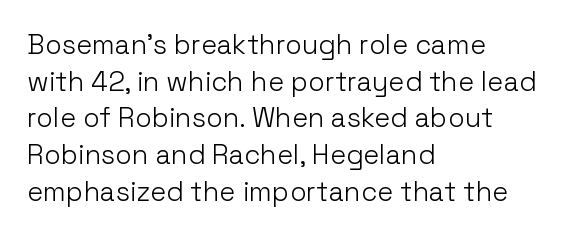
The image shows 27 px text type, upright; set left-aligned, normal line spacing (1.36x), normal letter spacing, not underlined.
